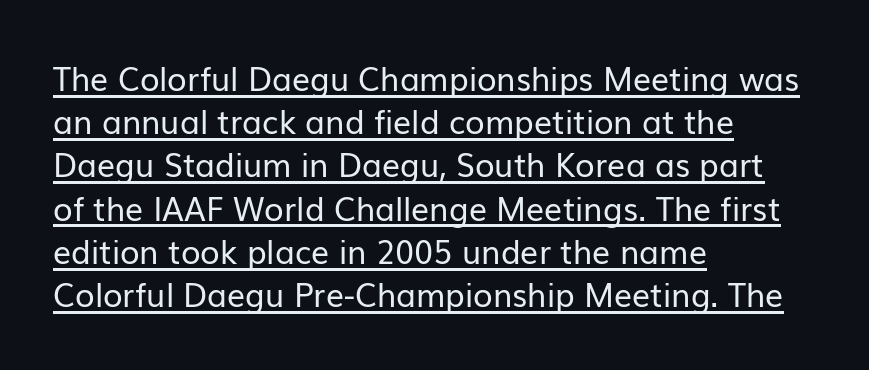
Q: Is the text bold? A: No.
Q: Is the text italic (slanted)? A: No, it is upright.
Q: Is the typeface a serif or a sans-serif typeface? A: Sans-serif.
Q: Is the text underlined? A: Yes.
Q: How is the paragraph aligned? A: Left-aligned.
Q: Is the spacing between letters normal or unusually wide? A: Normal.
Q: Is the spacing between lines tight, normal or loose? A: Normal.
Q: Width (condensed, normal, or wide)? A: Normal.
Q: Stroke contrast? A: Low.
Q: x-height? A: Medium.
Q: Monospaced? A: No.
